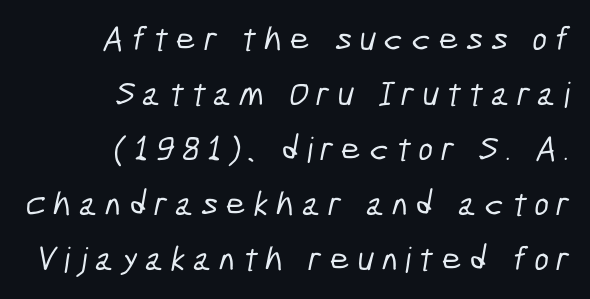
Q: Is the typeface a serif or a sans-serif typeface? A: Sans-serif.
Q: Is the text underlined? A: No.
Q: How is the paragraph aligned? A: Right-aligned.
Q: Is the spacing between letters normal or unusually wide? A: Unusually wide.
Q: Is the spacing between lines tight, normal or loose? A: Normal.
Q: Width (condensed, normal, or wide)? A: Condensed.
Q: Stroke contrast? A: Low.
Q: x-height? A: Medium.
Q: Monospaced? A: No.
